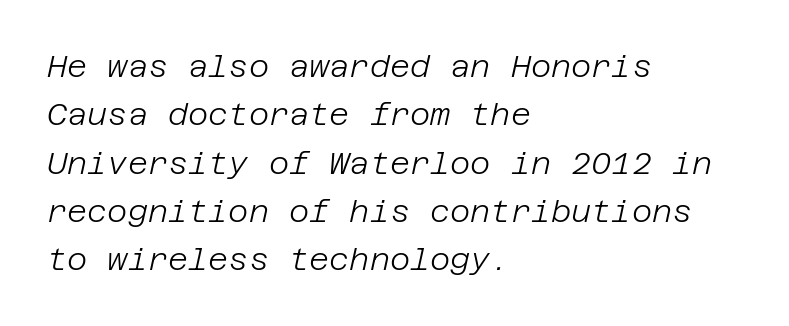
The image shows 31 px light type, italic (leaning right); set left-aligned, normal line spacing (1.56x), normal letter spacing, not underlined; low stroke contrast and a large x-height.
